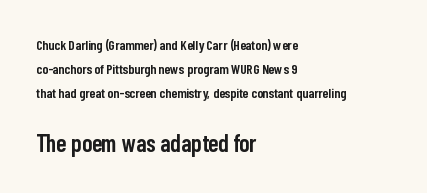
Q: Is the text bold? A: Semi-bold.
Q: Is the text italic (slanted)? A: No, it is upright.
Q: Is the text underlined? A: No.
Q: How is the paragraph aligned? A: Left-aligned.
Q: Is the spacing between letters normal or unusually wide? A: Normal.
Q: Which block of text is set in a larger size, the first (top) or the second (bottom)? A: The second (bottom) one.
